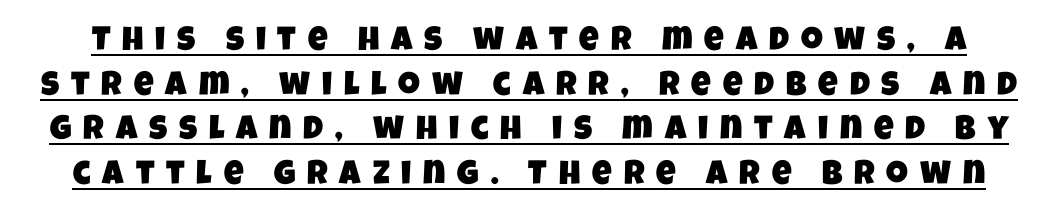
Display-style spreading of the glyphs; the letterfit is very open. Varying glyph widths throughout — classic text-font behaviour. Underlined type. You can tell from the bare stems that sans-serif type was used. Successive baselines arrive at the customary interval.
